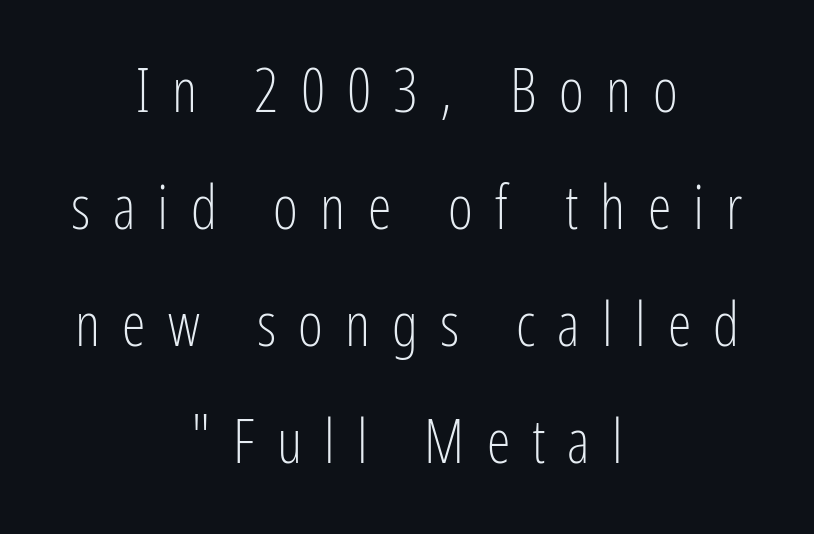
{"serif": "no", "italic": "no", "bold": "no", "weight": "light", "width": "condensed", "stroke_contrast": "low", "x_height": "medium", "monospaced": "no", "underline": "no", "align": "center", "line_spacing": "loose", "line_spacing_ratio": 1.95, "letter_spacing": "wide", "letter_spacing_em": 0.37, "glyph_px": 60}
